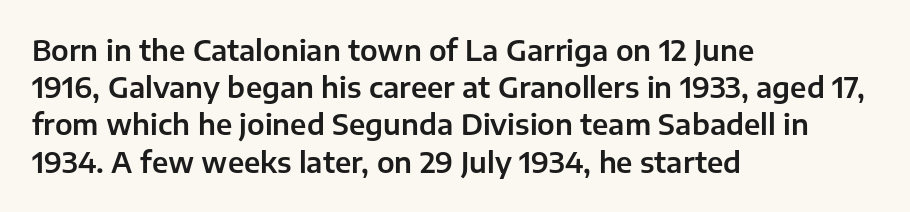
{"serif": "no", "italic": "no", "width": "normal", "stroke_contrast": "low", "x_height": "medium", "monospaced": "no", "underline": "no", "align": "left", "line_spacing": "normal", "line_spacing_ratio": 1.33, "letter_spacing": "normal", "letter_spacing_em": 0.0, "glyph_px": 28}
